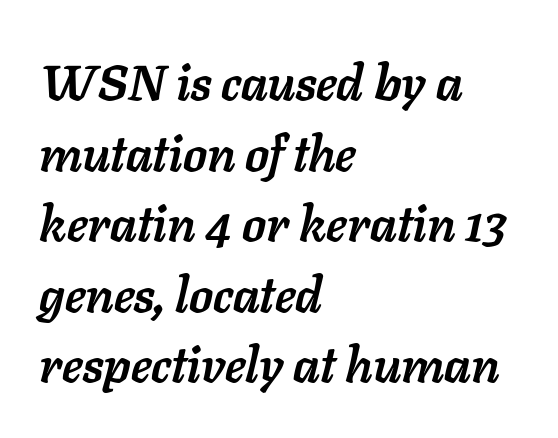
{"italic": "yes", "lean": "right", "slant_degrees": 11, "bold": "yes", "weight": "semibold", "width": "normal", "stroke_contrast": "low", "x_height": "medium", "monospaced": "no", "underline": "no", "align": "left", "line_spacing": "normal", "line_spacing_ratio": 1.44, "letter_spacing": "normal", "letter_spacing_em": 0.0, "glyph_px": 49}
